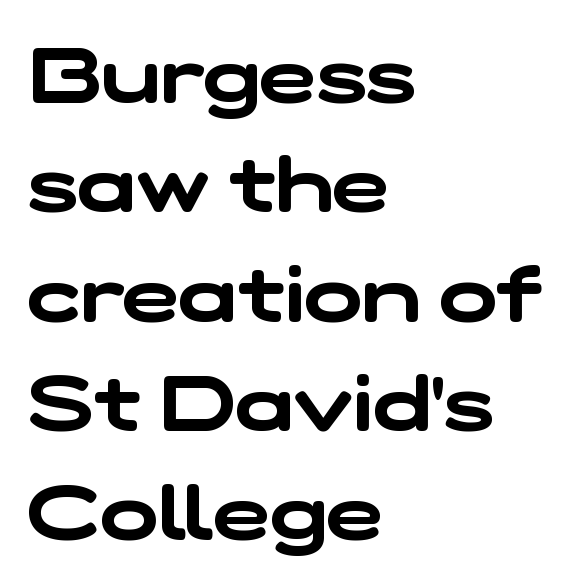
{"serif": "no", "width": "wide", "stroke_contrast": "low", "x_height": "medium", "monospaced": "no", "underline": "no", "align": "left", "line_spacing": "normal", "line_spacing_ratio": 1.42, "letter_spacing": "normal", "letter_spacing_em": 0.0, "glyph_px": 77}
